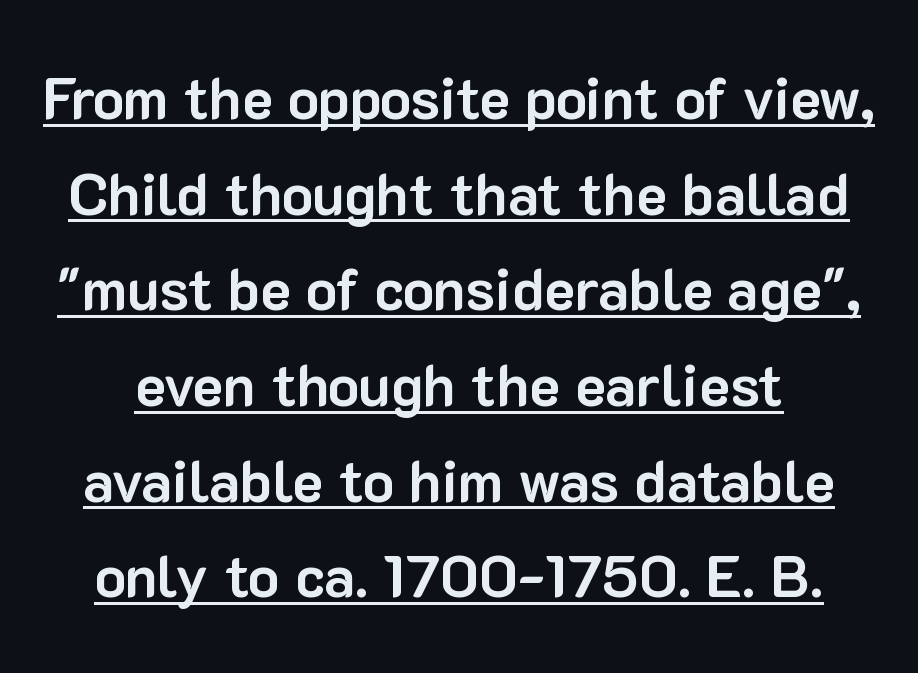
Q: Is the text bold? A: Yes.
Q: Is the text italic (slanted)? A: No, it is upright.
Q: Is the typeface a serif or a sans-serif typeface? A: Sans-serif.
Q: Is the text underlined? A: Yes.
Q: Is the spacing between letters normal or unusually wide? A: Normal.
Q: Is the spacing between lines tight, normal or loose? A: Normal.
Q: Width (condensed, normal, or wide)? A: Normal.
Q: Stroke contrast? A: Low.
Q: x-height? A: Medium.
Q: Monospaced? A: No.
